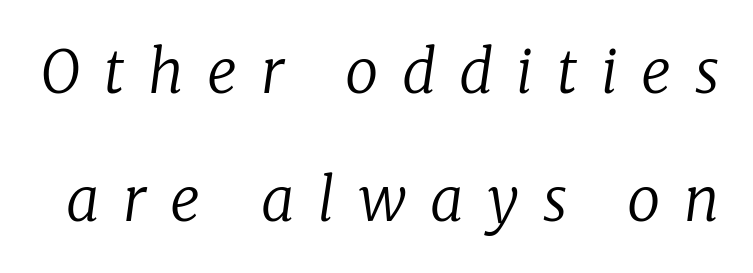
The image shows 59 px regular-weight serif type, italic (leaning right); set loose line spacing (2.17x), unusually wide letter spacing (+0.4 em), not underlined; low stroke contrast and a medium x-height.
